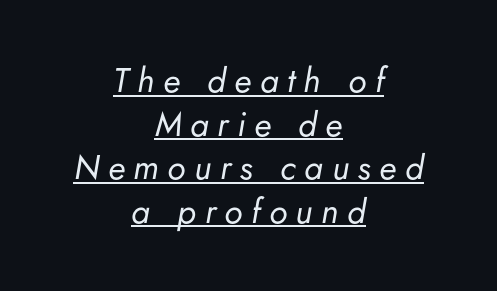
Q: Is the text bold? A: No.
Q: Is the text italic (slanted)? A: Yes, it leans right by about 5 degrees.
Q: Is the text underlined? A: Yes.
Q: How is the paragraph aligned? A: Centered.
Q: Is the spacing between letters normal or unusually wide? A: Unusually wide.
Q: Is the spacing between lines tight, normal or loose? A: Normal.
Q: Width (condensed, normal, or wide)? A: Normal.
Q: Stroke contrast? A: Low.
Q: x-height? A: Small.
Q: Monospaced? A: No.
